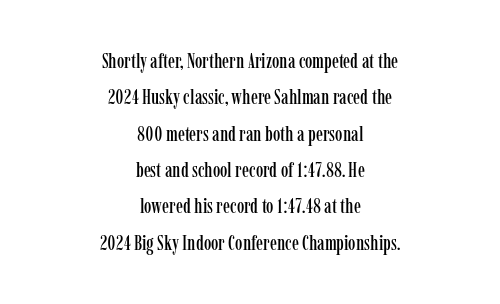
Q: Is the text italic (slanted)? A: No, it is upright.
Q: Is the text underlined? A: No.
Q: How is the paragraph aligned? A: Centered.
Q: Is the spacing between letters normal or unusually wide? A: Normal.
